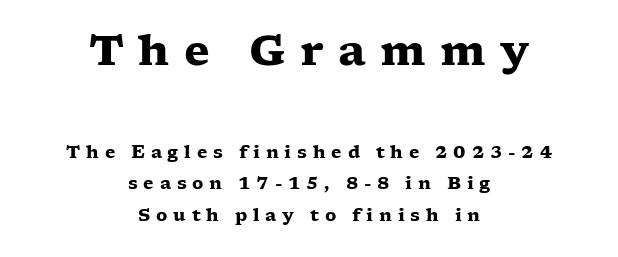
{"serif": "yes", "italic": "no", "bold": "yes", "weight": "heavy", "width": "wide", "stroke_contrast": "low", "x_height": "medium", "monospaced": "no", "underline": "no", "align": "center", "line_spacing_ratio": 1.86, "letter_spacing": "wide", "letter_spacing_em": 0.34, "larger_block": "first", "size_ratio": 2.47, "glyph_px": 42}
